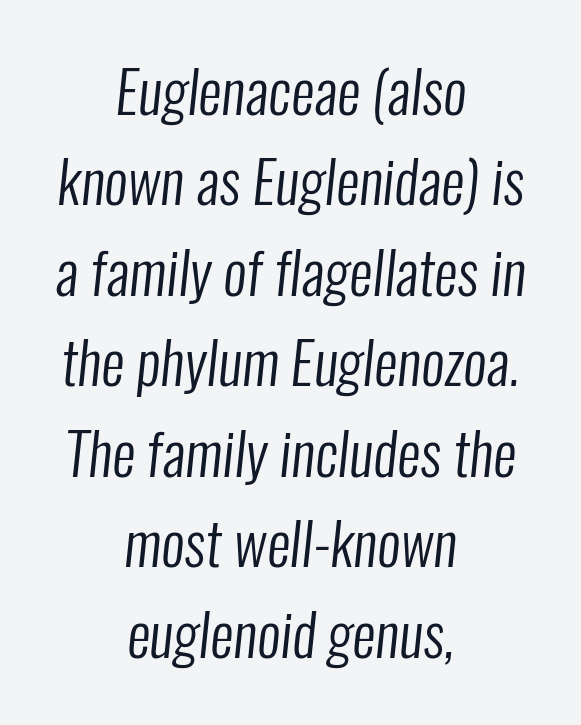
The image shows 58 px regular-weight, condensed sans-serif type; set centered, normal line spacing (1.56x), normal letter spacing, not underlined; low stroke contrast and a medium x-height.
